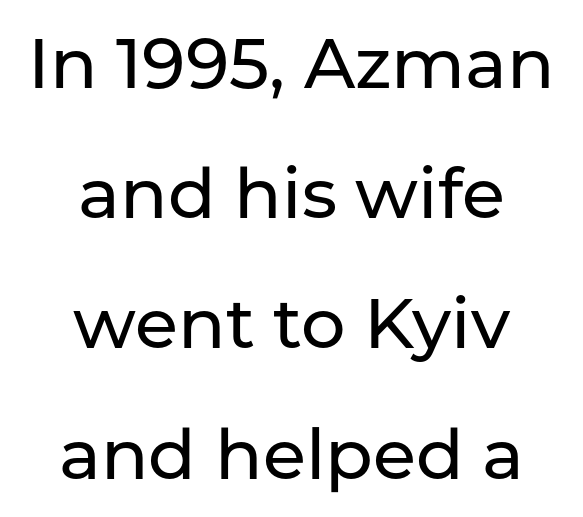
Here the glyphs are tracked normally, forming tight word shapes. Plain, unruled lines of type. One-word summary of the alignment: center. Looks like regular typesetting: each glyph gets only the width it needs.
